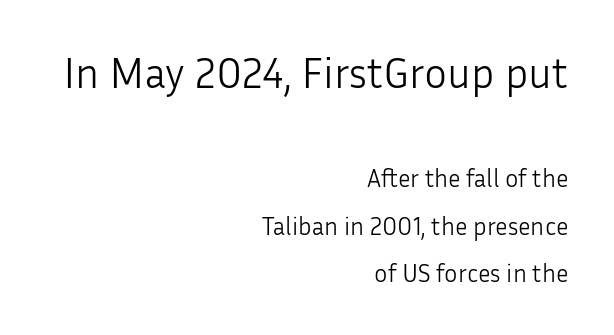
The image shows 43 px light sans-serif type, upright; set right-aligned, loose line spacing (1.9x), normal letter spacing, not underlined; the first (top) block is 1.72x larger; low stroke contrast and a medium x-height.
